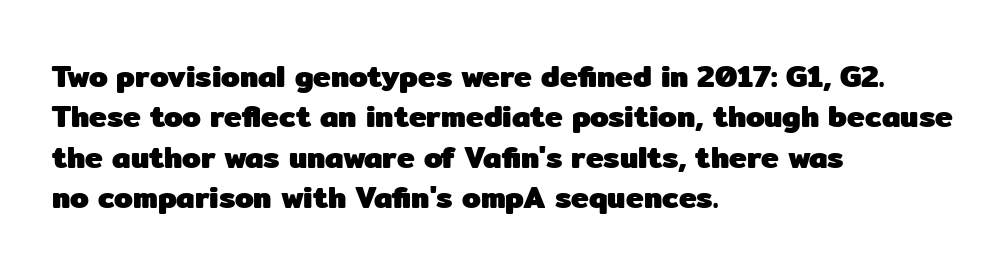
Q: Is the text bold? A: Yes.
Q: Is the text italic (slanted)? A: No, it is upright.
Q: Is the typeface a serif or a sans-serif typeface? A: Sans-serif.
Q: Is the text underlined? A: No.
Q: How is the paragraph aligned? A: Left-aligned.
Q: Is the spacing between letters normal or unusually wide? A: Normal.
Q: Is the spacing between lines tight, normal or loose? A: Normal.
Q: Width (condensed, normal, or wide)? A: Normal.
Q: Stroke contrast? A: Low.
Q: x-height? A: Medium.
Q: Monospaced? A: No.
